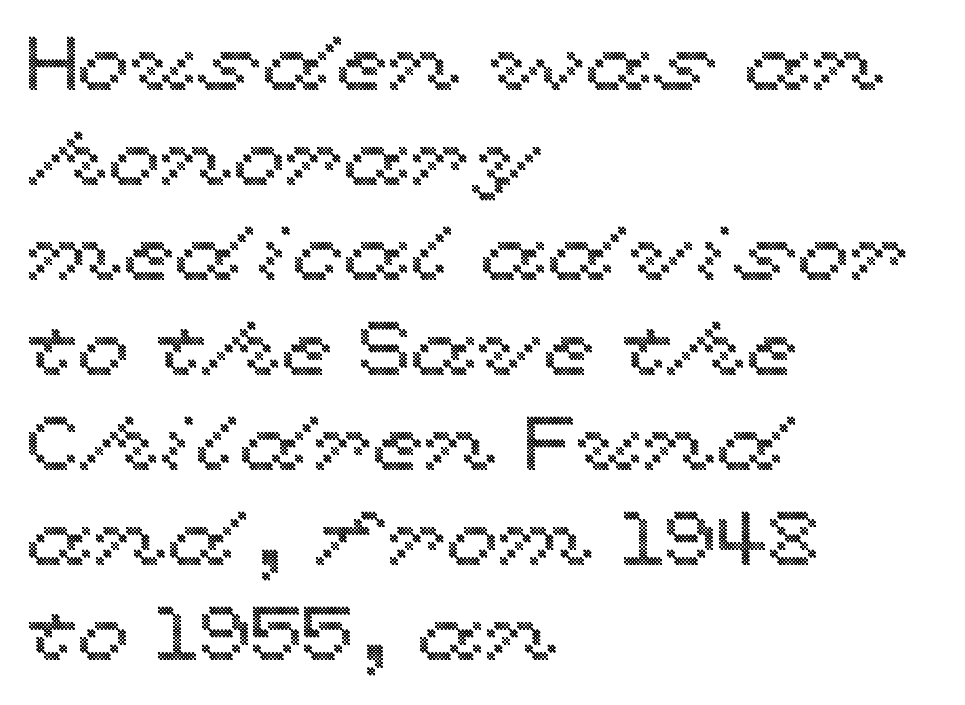
Q: Is the text italic (slanted)? A: Yes.
Q: Is the text underlined? A: No.
Q: How is the paragraph aligned? A: Left-aligned.
Q: Is the spacing between letters normal or unusually wide? A: Normal.
Q: Is the spacing between lines tight, normal or loose? A: Normal.
Q: Width (condensed, normal, or wide)? A: Wide.
Q: x-height? A: Medium.
Q: Monospaced? A: No.
